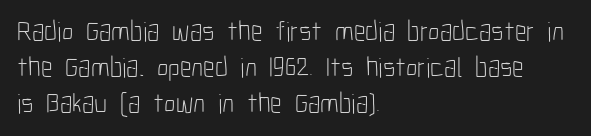
Visually the block forms a straight wall on the left and a jagged coastline on the right. Characters follow at the spacing the type designer built in. Underlining? Definitely not there. Heaviness? Minimal to ordinary, like unemphasized prose. Each letter keeps its own natural width here, so spacing adapts to shape. The typography opts for an upright posture over an oblique one.
